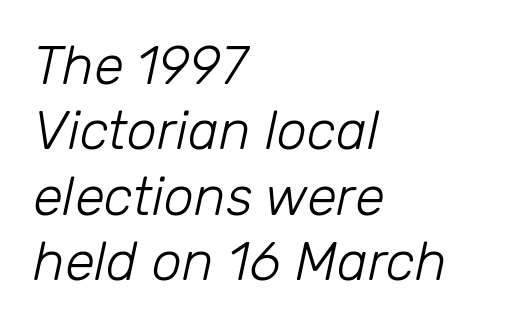
The typeface has the unassuming heft of standard copy or less. No extra tracking has been applied to these lines. Compared with ordinary roman type, these characters are visibly tilted. Left-aligned paragraph, ragged on the right.
